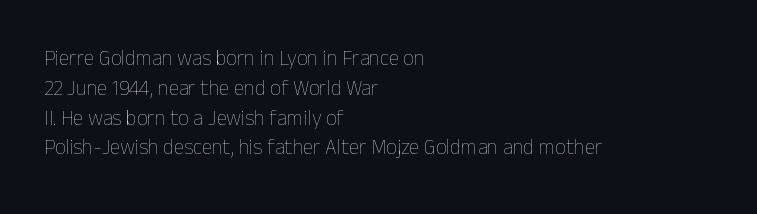
Q: Is the text bold? A: No.
Q: Is the text italic (slanted)? A: No, it is upright.
Q: Is the text underlined? A: No.
Q: How is the paragraph aligned? A: Left-aligned.
Q: Is the spacing between letters normal or unusually wide? A: Normal.
Q: Is the spacing between lines tight, normal or loose? A: Normal.
